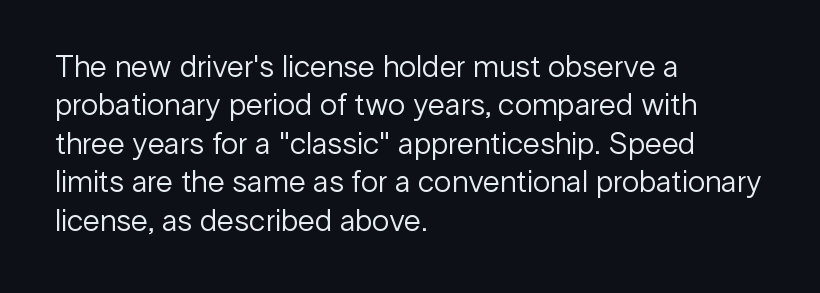
Descenders hang freely into open space. Check where the strokes stop: nothing finishes them off — pure sans. Character widths vary here, with narrow letters taking less room than wide ones. The strokes are not fattened; the text isn't bold. Words appear dense and cohesive because spacing is normal.
